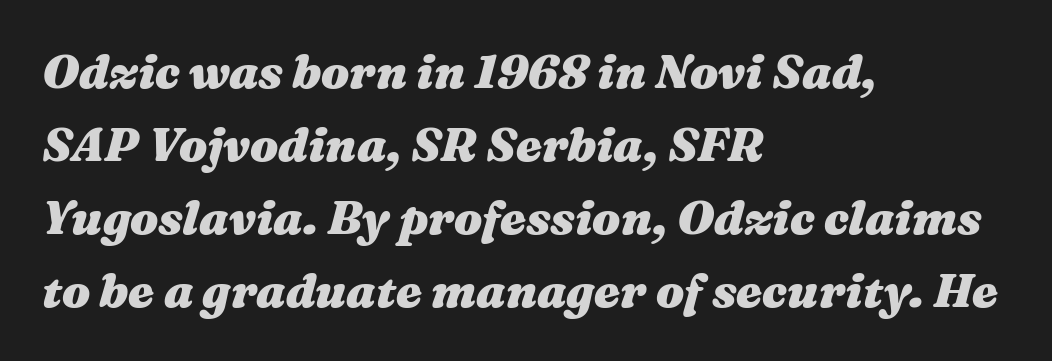
Note the varied advance widths — an 'i' is clearly narrower than an 'm'. Is the letter spacing exaggerated? No — it looks like the ordinary default. A full-strength bold gives these letters their thick strokes. The passage shown leans; its letterforms are oblique. Interline gaps are of average width in this sample.
